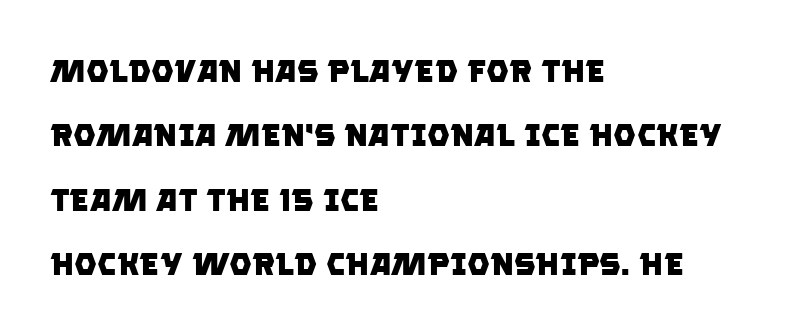
The image shows 32 px heavy sans-serif type; set left-aligned, loose line spacing (2.01x), normal letter spacing, not underlined; low stroke contrast and a large x-height.
